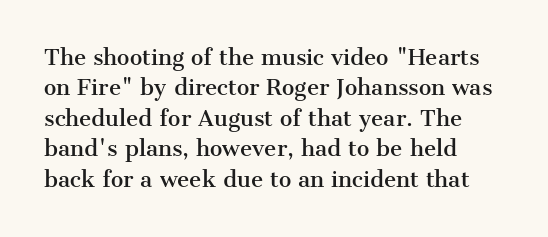
The image shows 21 px text type, upright; set left-aligned, normal line spacing (1.45x), normal letter spacing, not underlined.
